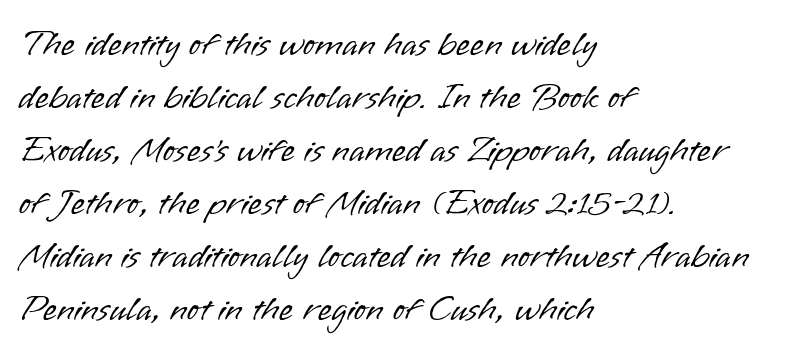
Q: Is the text bold? A: No.
Q: Is the text italic (slanted)? A: Yes.
Q: Is the typeface a serif or a sans-serif typeface? A: Sans-serif.
Q: Is the text underlined? A: No.
Q: How is the paragraph aligned? A: Left-aligned.
Q: Is the spacing between letters normal or unusually wide? A: Normal.
Q: Is the spacing between lines tight, normal or loose? A: Normal.
Q: Width (condensed, normal, or wide)? A: Normal.
Q: Stroke contrast? A: Low.
Q: x-height? A: Small.
Q: Monospaced? A: No.
